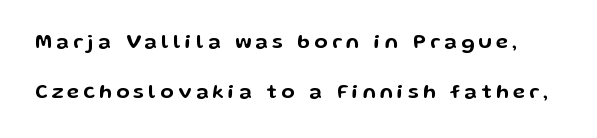
{"italic": "no", "underline": "no", "line_spacing": "loose", "line_spacing_ratio": 2.48, "letter_spacing": "wide", "letter_spacing_em": 0.21, "glyph_px": 20}
